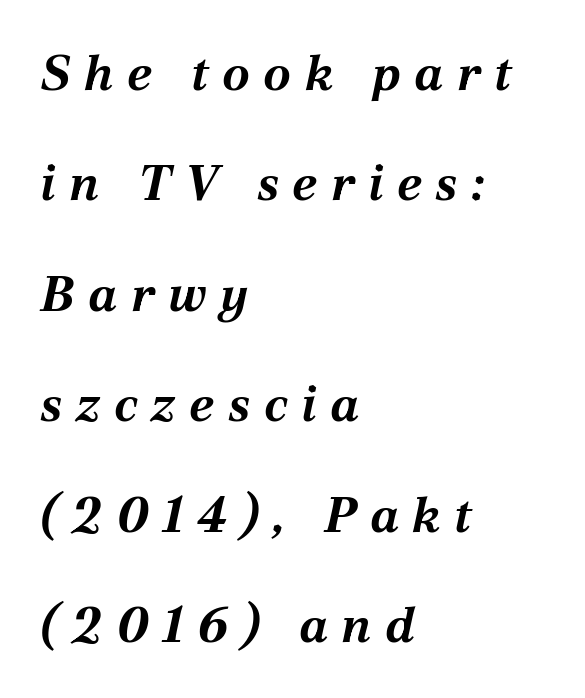
Q: Is the text bold? A: Yes.
Q: Is the text italic (slanted)? A: Yes, it leans right by about 12 degrees.
Q: Is the text underlined? A: No.
Q: How is the paragraph aligned? A: Left-aligned.
Q: Is the spacing between letters normal or unusually wide? A: Unusually wide.
Q: Is the spacing between lines tight, normal or loose? A: Loose.
Q: Width (condensed, normal, or wide)? A: Normal.
Q: Stroke contrast? A: Medium.
Q: x-height? A: Medium.
Q: Monospaced? A: No.
